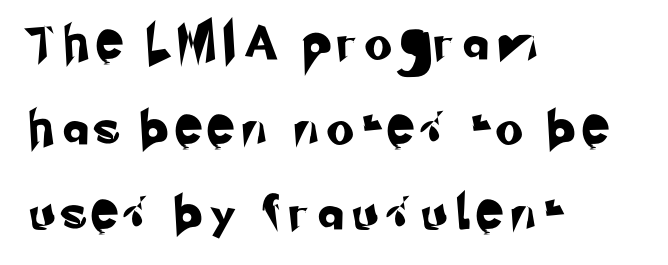
Q: Is the typeface a serif or a sans-serif typeface? A: Sans-serif.
Q: Is the text underlined? A: No.
Q: How is the paragraph aligned? A: Left-aligned.
Q: Is the spacing between letters normal or unusually wide? A: Unusually wide.
Q: Is the spacing between lines tight, normal or loose? A: Loose.
Q: Width (condensed, normal, or wide)? A: Normal.
Q: Stroke contrast? A: Low.
Q: x-height? A: Small.
Q: Monospaced? A: No.
